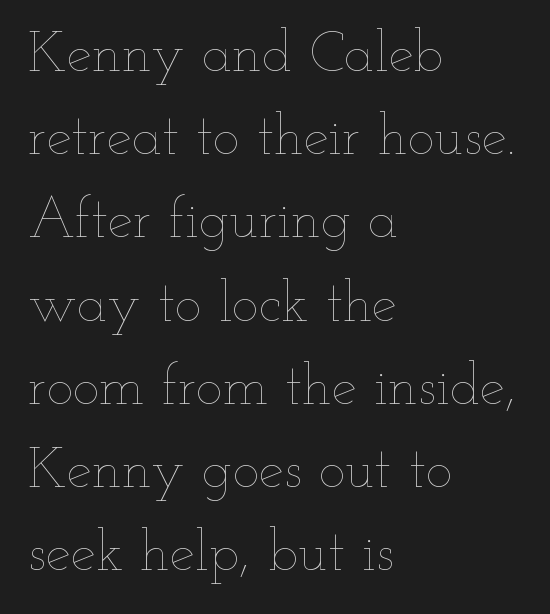
The image shows 57 px thin, wide type, upright; set left-aligned, normal line spacing (1.46x), normal letter spacing, not underlined; low stroke contrast and a small x-height.
